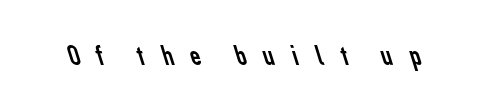
{"serif": "no", "bold": "no", "weight": "regular", "width": "normal", "stroke_contrast": "low", "x_height": "medium", "monospaced": "no", "underline": "no", "letter_spacing": "wide", "letter_spacing_em": 0.43, "glyph_px": 30}
